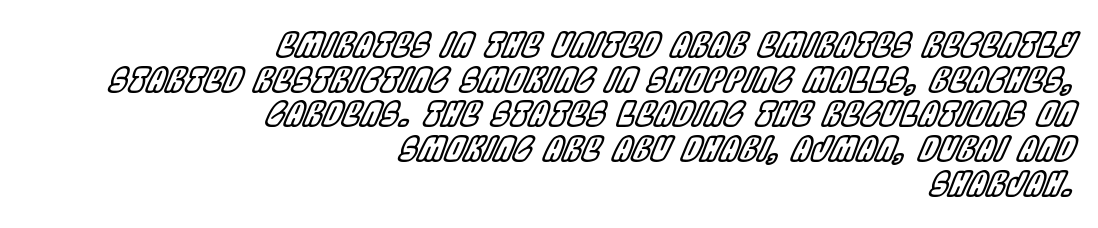
The image shows 34 px condensed type, italic (leaning right); set right-aligned, tight line spacing (1.02x), normal letter spacing, not underlined; a large x-height.
